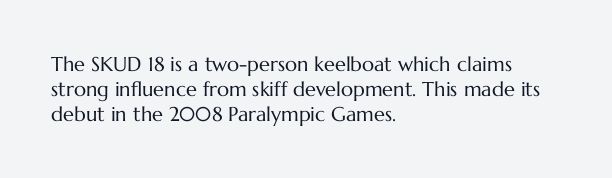
Each stroke keeps to a modest, everyday thickness or less. The type is set solid horizontally, with unmodified tracking. Italic: no, the glyphs are upright roman. In CSS terms this would be text-align: left.
